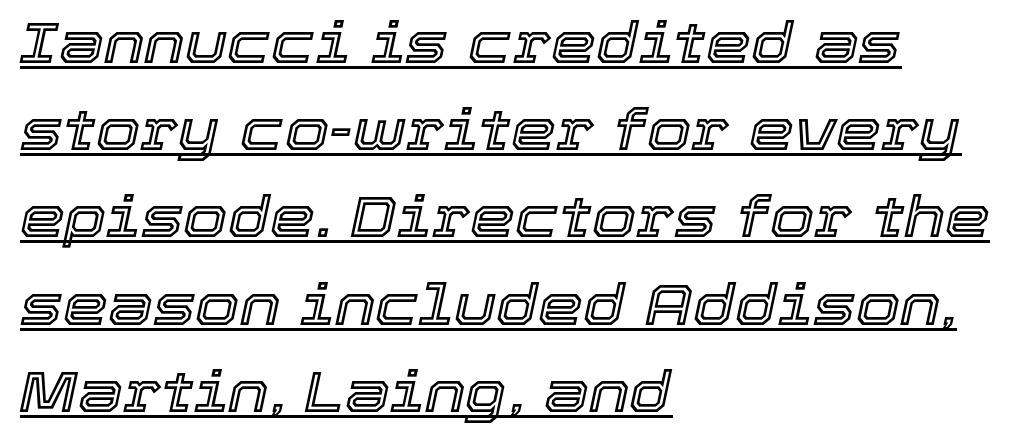
Q: Is the text italic (slanted)? A: Yes, it leans right by about 12 degrees.
Q: Is the text underlined? A: Yes.
Q: How is the paragraph aligned? A: Left-aligned.
Q: Is the spacing between letters normal or unusually wide? A: Normal.
Q: Is the spacing between lines tight, normal or loose? A: Normal.
Q: Width (condensed, normal, or wide)? A: Normal.
Q: x-height? A: Medium.
Q: Monospaced? A: No.
